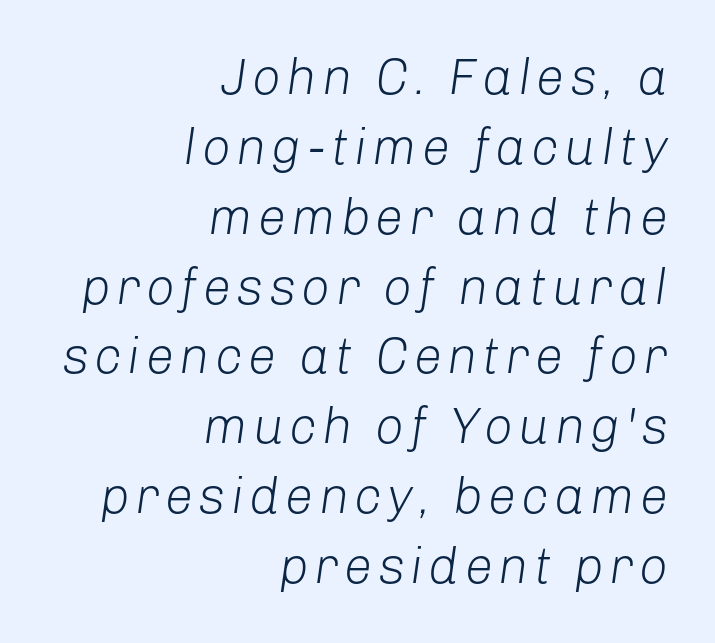
Q: Is the text bold? A: No.
Q: Is the text italic (slanted)? A: Yes, it leans right by about 8 degrees.
Q: Is the text underlined? A: No.
Q: How is the paragraph aligned? A: Right-aligned.
Q: Is the spacing between lines tight, normal or loose? A: Normal.
Q: Width (condensed, normal, or wide)? A: Normal.
Q: Stroke contrast? A: Low.
Q: x-height? A: Medium.
Q: Monospaced? A: No.
